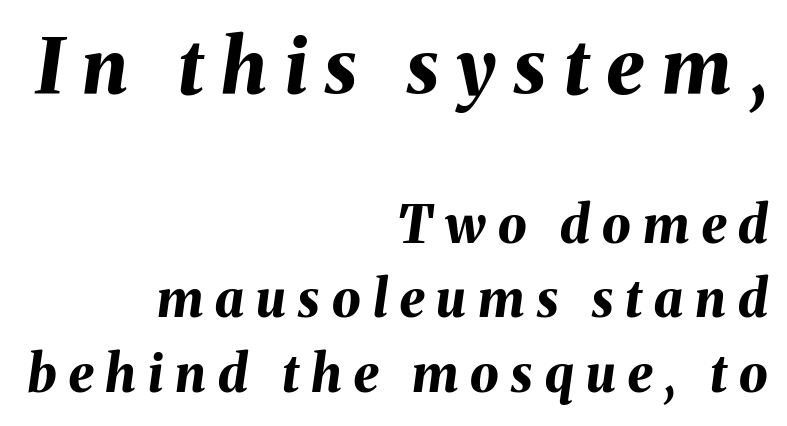
Q: Is the text bold? A: Yes.
Q: Is the text italic (slanted)? A: Yes, it leans right by about 8 degrees.
Q: Is the text underlined? A: No.
Q: How is the paragraph aligned? A: Right-aligned.
Q: Is the spacing between letters normal or unusually wide? A: Unusually wide.
Q: Is the spacing between lines tight, normal or loose? A: Normal.
Q: Which block of text is set in a larger size, the first (top) or the second (bottom)? A: The first (top) one.
Q: Width (condensed, normal, or wide)? A: Normal.
Q: Stroke contrast? A: Medium.
Q: x-height? A: Medium.
Q: Monospaced? A: No.
